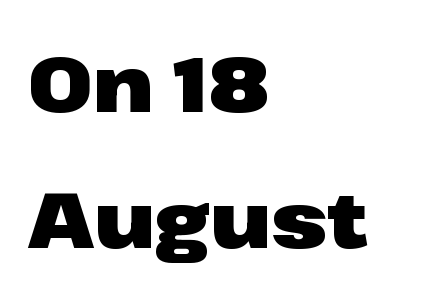
You could not count columns in this text — the font is proportionally spaced. To sum up the face: it is a sans, with no serifs. Underlining? Definitely not there. Caption: standard tracking, unaltered. Typeset ragged right — the left edge is the straight one.
